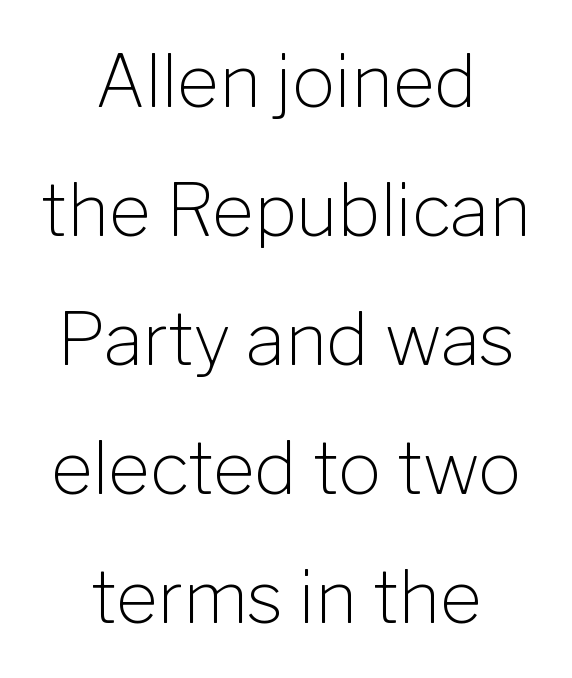
The image shows 72 px light sans-serif type, upright; set centered, line spacing 1.79x, normal letter spacing, not underlined; low stroke contrast and a medium x-height.
